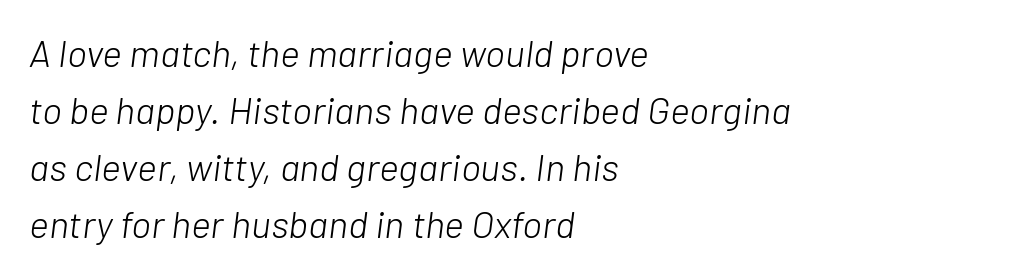
The image shows 38 px light type, italic (leaning right); set left-aligned, normal line spacing (1.5x), normal letter spacing, not underlined; low stroke contrast and a medium x-height.
